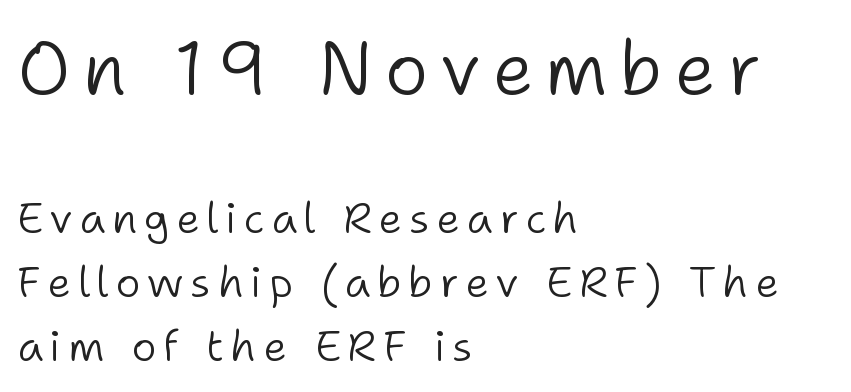
Q: Is the text bold? A: No.
Q: Is the text italic (slanted)? A: No, it is upright.
Q: Is the typeface a serif or a sans-serif typeface? A: Sans-serif.
Q: Is the text underlined? A: No.
Q: How is the paragraph aligned? A: Left-aligned.
Q: Is the spacing between lines tight, normal or loose? A: Normal.
Q: Which block of text is set in a larger size, the first (top) or the second (bottom)? A: The first (top) one.
Q: Width (condensed, normal, or wide)? A: Normal.
Q: Stroke contrast? A: Low.
Q: x-height? A: Medium.
Q: Monospaced? A: No.
